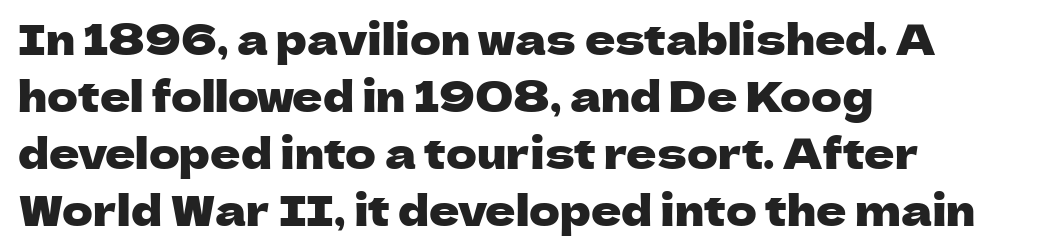
Q: Is the text italic (slanted)? A: No, it is upright.
Q: Is the typeface a serif or a sans-serif typeface? A: Sans-serif.
Q: Is the text underlined? A: No.
Q: How is the paragraph aligned? A: Left-aligned.
Q: Is the spacing between letters normal or unusually wide? A: Normal.
Q: Is the spacing between lines tight, normal or loose? A: Normal.
Q: Width (condensed, normal, or wide)? A: Normal.
Q: Stroke contrast? A: Low.
Q: x-height? A: Medium.
Q: Monospaced? A: No.
